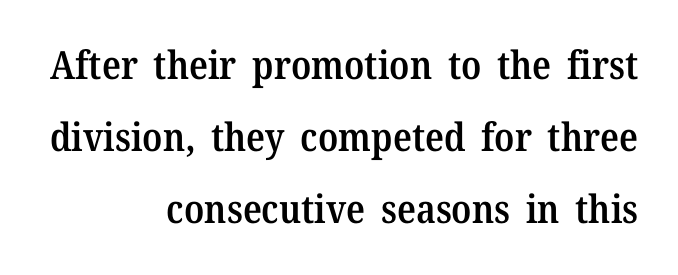
{"serif": "yes", "italic": "no", "bold": "semi", "weight": "semibold", "width": "normal", "stroke_contrast": "medium", "x_height": "medium", "monospaced": "no", "underline": "no", "align": "right", "line_spacing_ratio": 1.84, "letter_spacing": "normal", "letter_spacing_em": 0.0, "glyph_px": 39}
